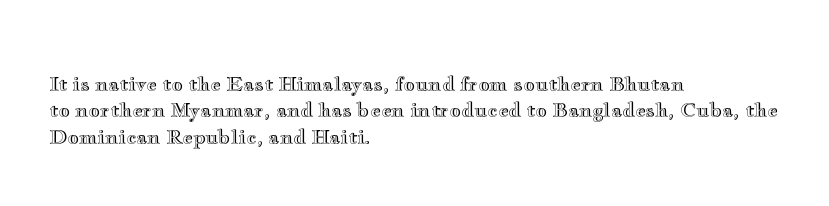
Default kerning and tracking; the words read as compact shapes. Evenly set lines give the paragraph a standard silhouette. In CSS terms this would be text-align: left. A bare baseline throughout the passage. Every character sits straight up, as roman type does.
